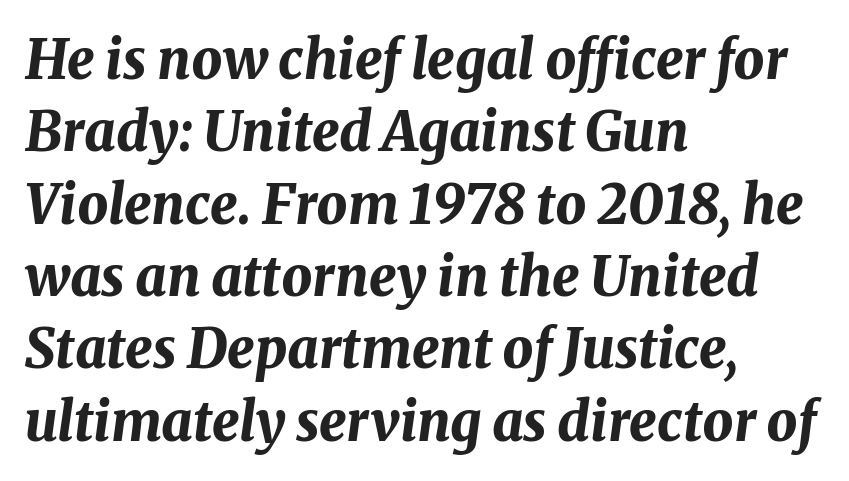
{"italic": "yes", "lean": "right", "slant_degrees": 8, "bold": "yes", "weight": "bold", "width": "normal", "stroke_contrast": "medium", "x_height": "medium", "monospaced": "no", "underline": "no", "align": "left", "line_spacing": "normal", "line_spacing_ratio": 1.34, "letter_spacing": "normal", "letter_spacing_em": 0.0, "glyph_px": 54}
